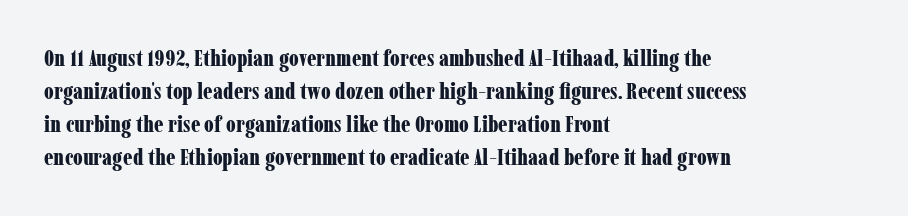
Q: Is the text bold? A: Yes.
Q: Is the text italic (slanted)? A: No, it is upright.
Q: Is the text underlined? A: No.
Q: How is the paragraph aligned? A: Left-aligned.
Q: Is the spacing between letters normal or unusually wide? A: Normal.
Q: Is the spacing between lines tight, normal or loose? A: Normal.
